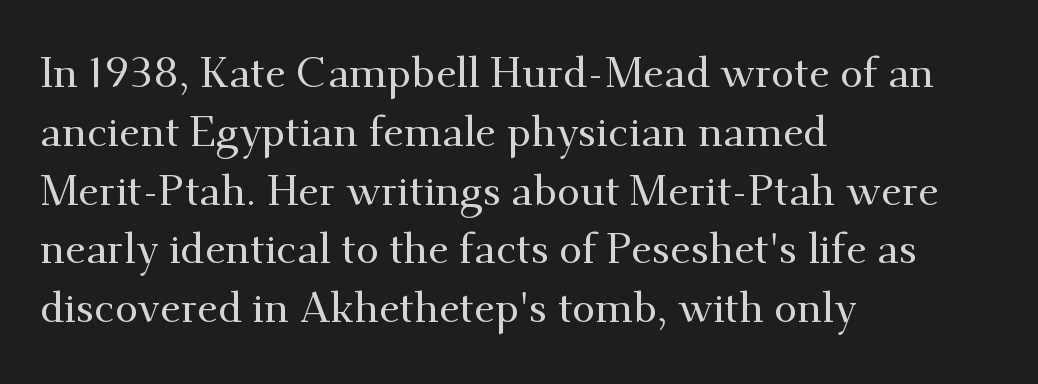
Q: Is the text italic (slanted)? A: No, it is upright.
Q: Is the typeface a serif or a sans-serif typeface? A: Serif.
Q: Is the text underlined? A: No.
Q: How is the paragraph aligned? A: Left-aligned.
Q: Is the spacing between letters normal or unusually wide? A: Normal.
Q: Is the spacing between lines tight, normal or loose? A: Normal.
Q: Width (condensed, normal, or wide)? A: Normal.
Q: Stroke contrast? A: Medium.
Q: x-height? A: Small.
Q: Monospaced? A: No.
